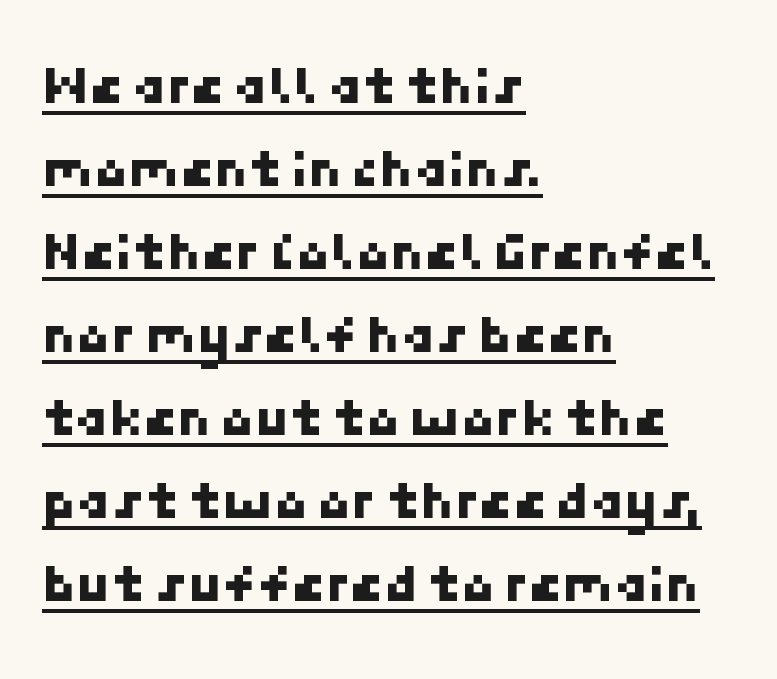
Q: Is the typeface a serif or a sans-serif typeface? A: Sans-serif.
Q: Is the text underlined? A: Yes.
Q: How is the paragraph aligned? A: Left-aligned.
Q: Is the spacing between letters normal or unusually wide? A: Normal.
Q: Is the spacing between lines tight, normal or loose? A: Normal.
Q: Width (condensed, normal, or wide)? A: Normal.
Q: Stroke contrast? A: Low.
Q: x-height? A: Medium.
